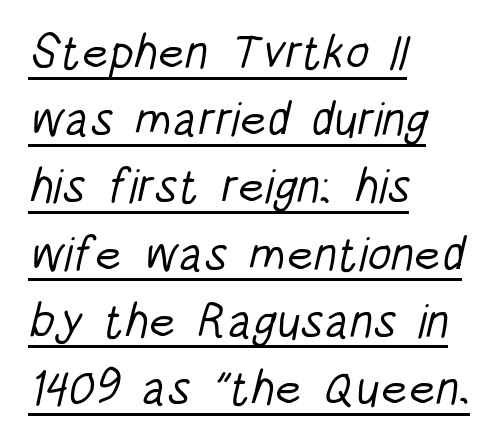
{"serif": "no", "bold": "no", "weight": "light", "width": "condensed", "stroke_contrast": "low", "x_height": "large", "monospaced": "no", "underline": "yes", "align": "left", "line_spacing": "normal", "line_spacing_ratio": 1.4, "letter_spacing": "normal", "letter_spacing_em": 0.0, "glyph_px": 48}
